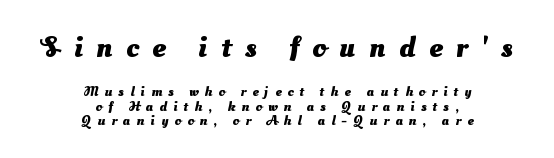
The image shows 30 px heavy sans-serif type; set centered, tight line spacing (1.04x), unusually wide letter spacing (+0.45 em), not underlined; the first (top) block is 2.14x larger; medium stroke contrast and a small x-height.
